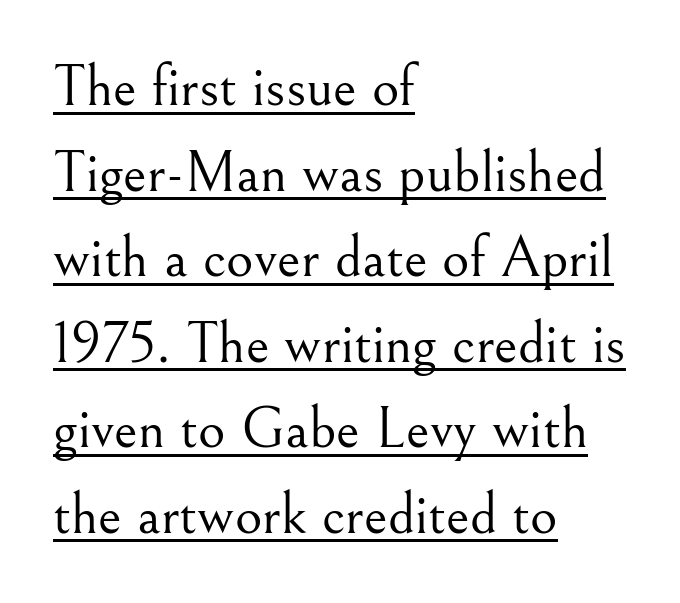
Is there any slant? The stems are plumb. Stroke thickness stays within the range of a standard reading face or lighter. Letterform terminals end in serifs throughout the passage. The text block is weighted toward the left margin, trailing off unevenly rightward. No extra tracking has been applied to these lines.
